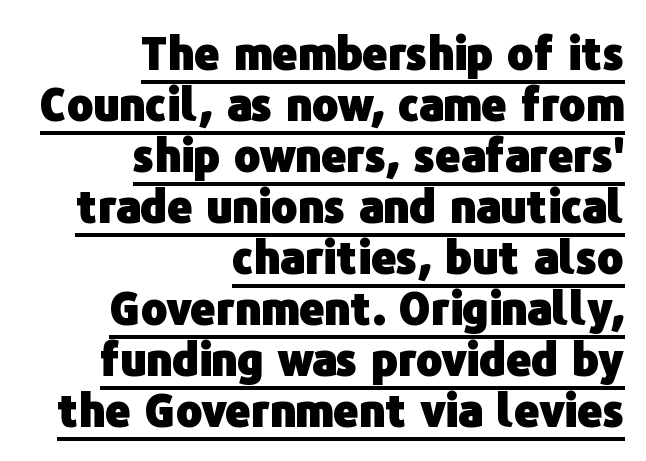
The image shows 44 px heavy sans-serif type, upright; set right-aligned, line spacing 1.16x, normal letter spacing, underlined; low stroke contrast and a medium x-height.
